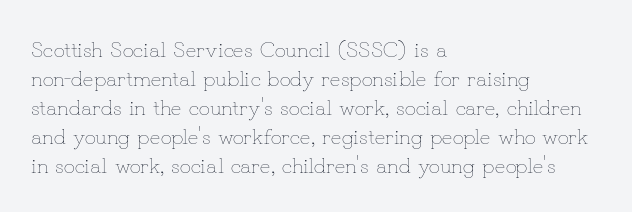
The image shows 22 px text type, upright; set left-aligned, normal line spacing (1.32x), normal letter spacing, not underlined.
